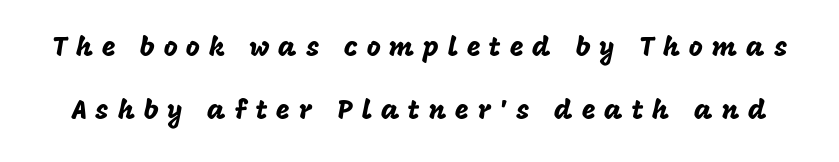
Q: Is the text italic (slanted)? A: Yes.
Q: Is the text underlined? A: No.
Q: Is the spacing between letters normal or unusually wide? A: Unusually wide.
Q: Is the spacing between lines tight, normal or loose? A: Loose.
